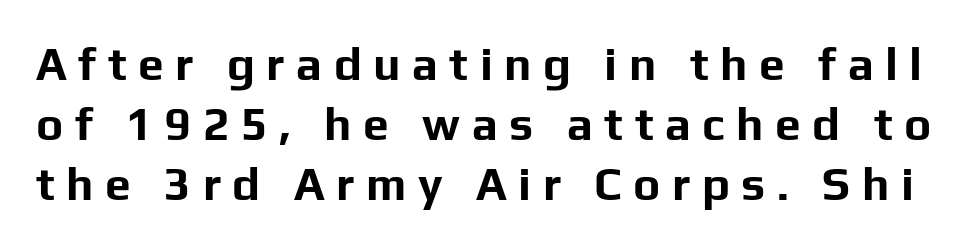
Letters rest on an invisible, unmarked baseline. These words are printed bold, with thick strokes throughout. Letterform terminals end flat and unadorned throughout the passage. This sample has the flowing, uneven cadence of proportional lettering. The leading is moderate, giving the passage an even texture.
